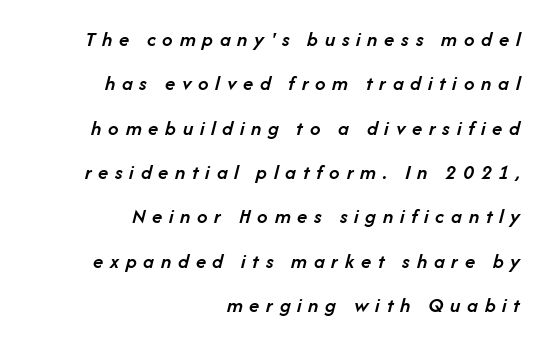
Observe the lean: these are italic letterforms. Stems and bowls a touch heavier than normal — semibold. Characters follow at a spacing far wider than the type designer built in. If you drew a ruler down the right edge, every line would touch it. A clean baseline with only descenders dipping below it.
